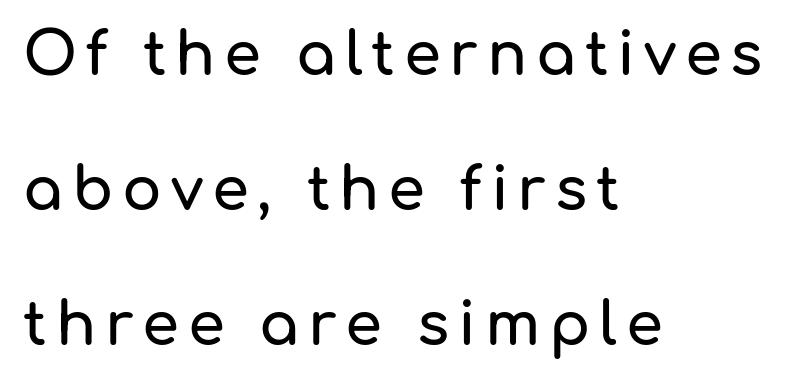
Q: Is the text italic (slanted)? A: No, it is upright.
Q: Is the typeface a serif or a sans-serif typeface? A: Sans-serif.
Q: Is the text underlined? A: No.
Q: How is the paragraph aligned? A: Left-aligned.
Q: Is the spacing between lines tight, normal or loose? A: Loose.
Q: Width (condensed, normal, or wide)? A: Normal.
Q: Stroke contrast? A: Low.
Q: x-height? A: Medium.
Q: Monospaced? A: No.
